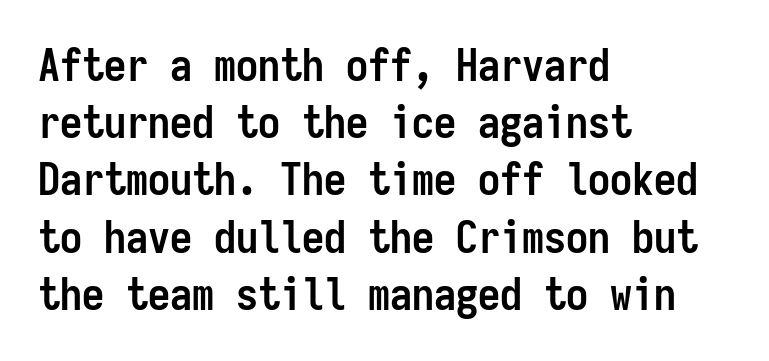
The image shows 44 px semibold, condensed sans-serif type, upright, monospaced; set left-aligned, normal line spacing (1.3x), normal letter spacing, not underlined; low stroke contrast and a medium x-height.
